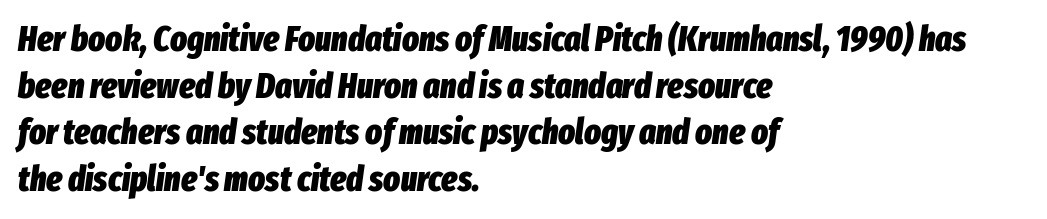
Q: Is the text bold? A: Yes.
Q: Is the text italic (slanted)? A: Yes, it leans right by about 8 degrees.
Q: Is the text underlined? A: No.
Q: How is the paragraph aligned? A: Left-aligned.
Q: Is the spacing between letters normal or unusually wide? A: Normal.
Q: Is the spacing between lines tight, normal or loose? A: Normal.
Q: Width (condensed, normal, or wide)? A: Condensed.
Q: Stroke contrast? A: Low.
Q: x-height? A: Medium.
Q: Monospaced? A: No.
